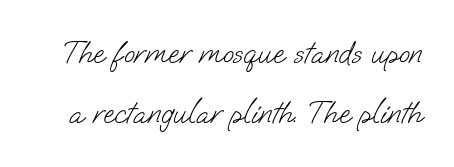
Q: Is the text bold? A: No.
Q: Is the typeface a serif or a sans-serif typeface? A: Sans-serif.
Q: Is the text underlined? A: No.
Q: Is the spacing between letters normal or unusually wide? A: Normal.
Q: Width (condensed, normal, or wide)? A: Normal.
Q: Stroke contrast? A: Low.
Q: x-height? A: Small.
Q: Monospaced? A: No.
